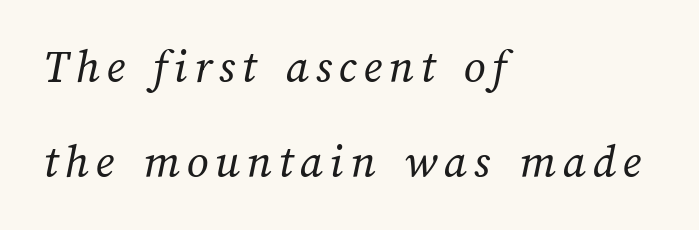
No letter is thick-stroked: the sample isn't bold. The paragraph has a hard left edge and a soft right edge. Looks like regular typesetting: each glyph gets only the width it needs. Rows of type keep a wide berth in the vertical direction.
